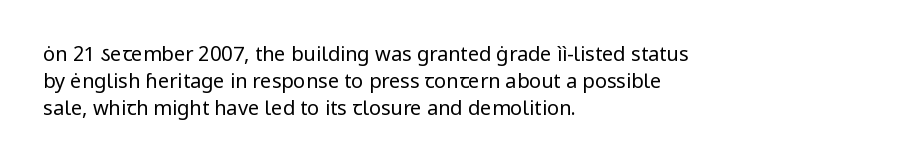
{"italic": "no", "bold": "no", "underline": "no", "align": "left", "line_spacing": "normal", "line_spacing_ratio": 1.34, "letter_spacing": "normal", "letter_spacing_em": 0.0, "glyph_px": 20}
